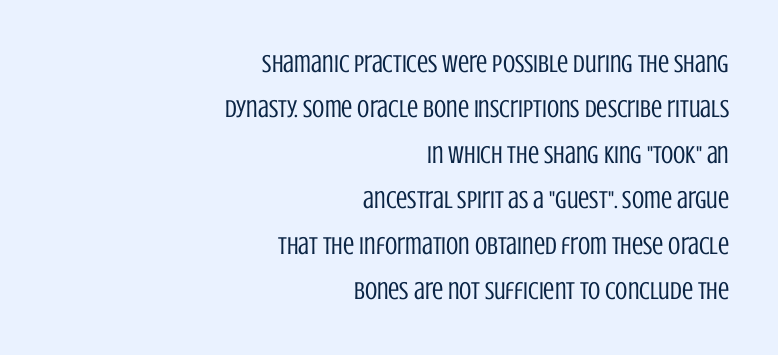
Q: Is the text bold? A: No.
Q: Is the text italic (slanted)? A: No, it is upright.
Q: Is the text underlined? A: No.
Q: How is the paragraph aligned? A: Right-aligned.
Q: Is the spacing between letters normal or unusually wide? A: Normal.
